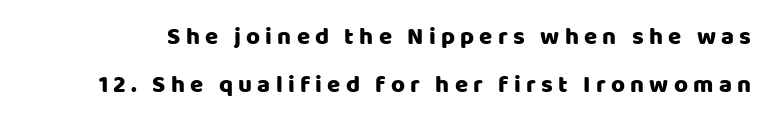
The image shows 24 px text type, upright; set loose line spacing (1.99x), unusually wide letter spacing (+0.22 em), not underlined.
